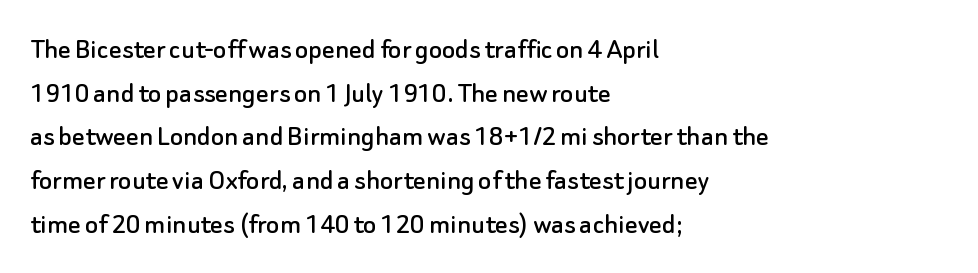
The image shows 31 px sans-serif type, upright; set left-aligned, normal line spacing (1.41x), normal letter spacing, not underlined; low stroke contrast and a small x-height.
